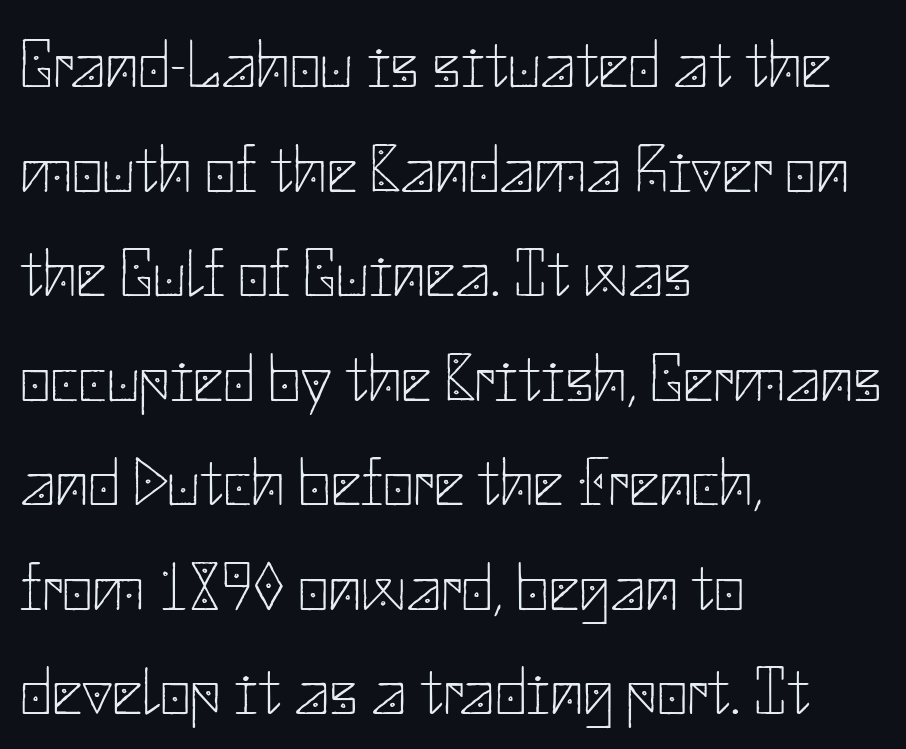
The image shows 67 px thin sans-serif type, upright; set left-aligned, normal line spacing (1.56x), normal letter spacing, not underlined; low stroke contrast and a small x-height.
